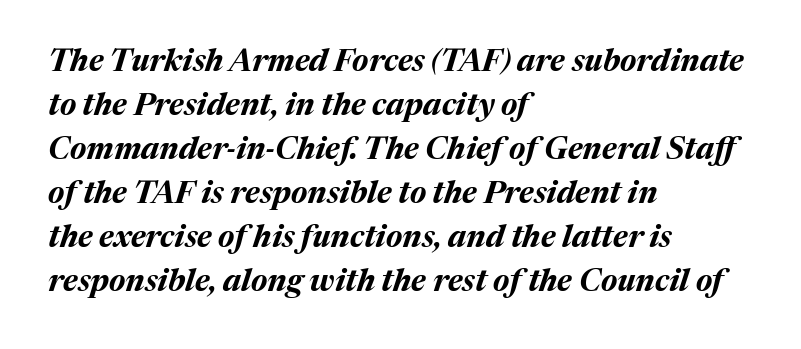
{"italic": "yes", "lean": "right", "slant_degrees": 17, "bold": "yes", "weight": "bold", "width": "normal", "stroke_contrast": "medium", "x_height": "medium", "monospaced": "no", "underline": "no", "align": "left", "line_spacing": "normal", "line_spacing_ratio": 1.42, "letter_spacing": "normal", "letter_spacing_em": 0.0, "glyph_px": 31}
